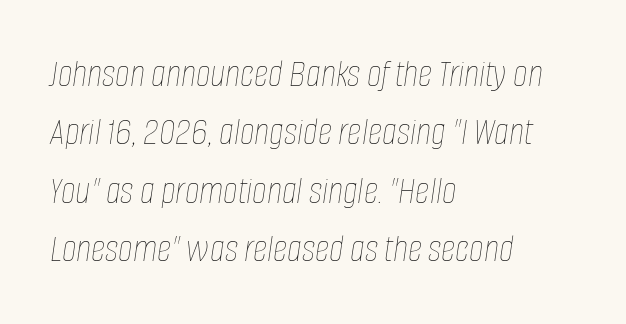
Q: Is the text bold? A: No.
Q: Is the text italic (slanted)? A: Yes, it leans right by about 8 degrees.
Q: Is the text underlined? A: No.
Q: How is the paragraph aligned? A: Left-aligned.
Q: Is the spacing between letters normal or unusually wide? A: Normal.
Q: Is the spacing between lines tight, normal or loose? A: Normal.
Q: Width (condensed, normal, or wide)? A: Condensed.
Q: Stroke contrast? A: Low.
Q: x-height? A: Large.
Q: Monospaced? A: No.
